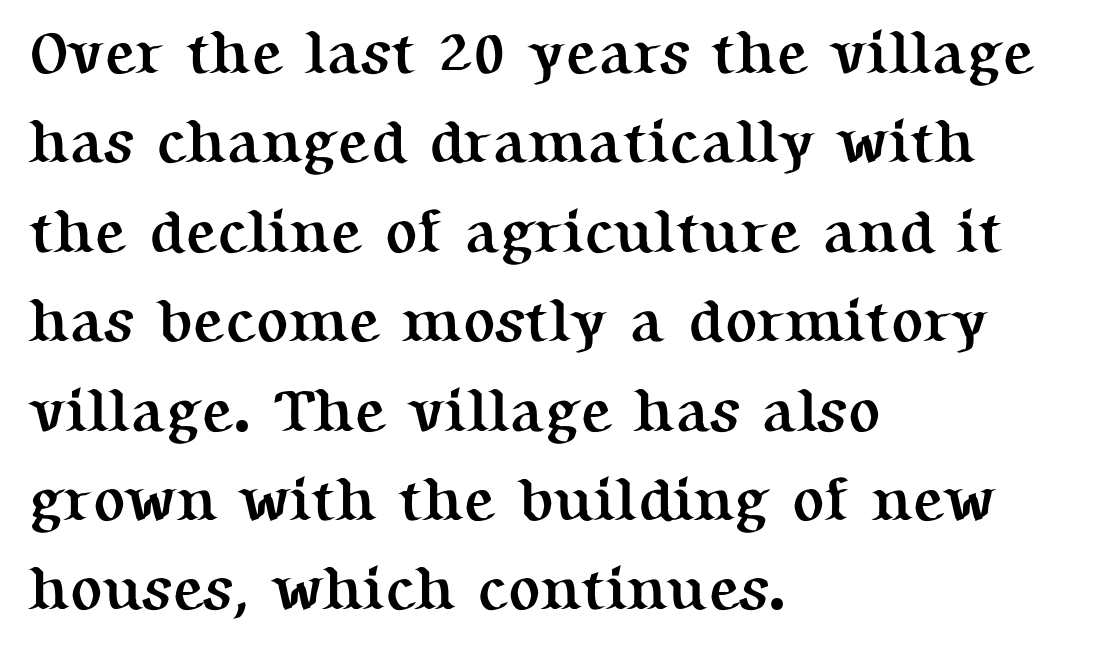
Honestly, the letter spacing is just normal — you wouldn't notice it. Character widths vary here, with narrow letters taking less room than wide ones. The type sits square on the baseline with zero lean. Compared with an ordinary text face, these strokes are far heavier — a full bold.
